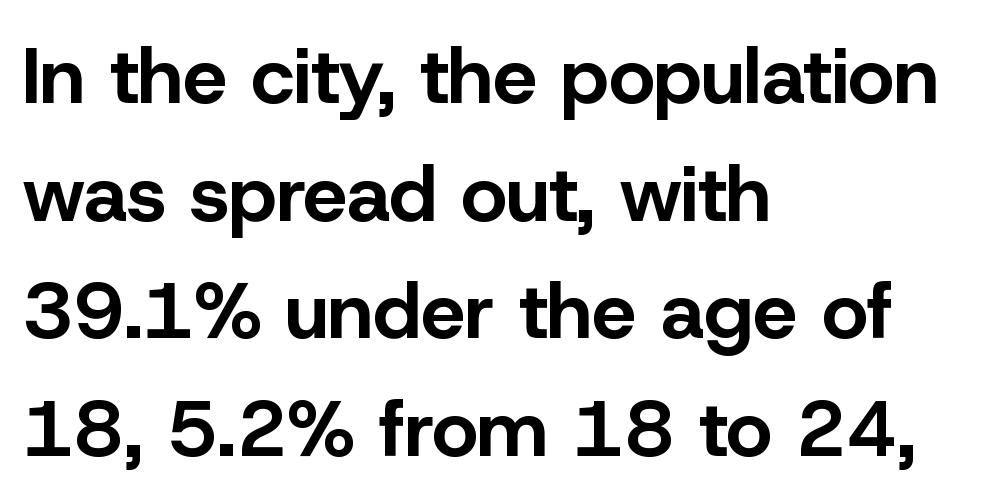
Look at the tracking — it's just the regular setting, nothing added. Does the leading feel generous? No, just average. Italic? Not at all — the glyphs are vertical. Each letter's strokes conclude bluntly, with no projecting serifs.
